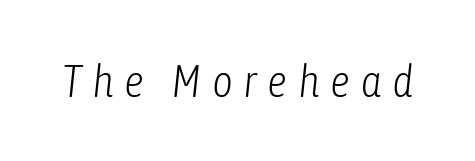
The image shows 45 px light, condensed type, italic (leaning right); set unusually wide letter spacing (+0.23 em), not underlined; low stroke contrast and a medium x-height.
